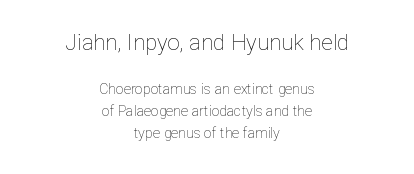
The strokes carry an ordinary text weight at most. Each word holds together tightly as a unit, with standard inter-letter gaps. Do the letters lean? They stand straight. Whoever set this chose a conventional vertical rhythm.
